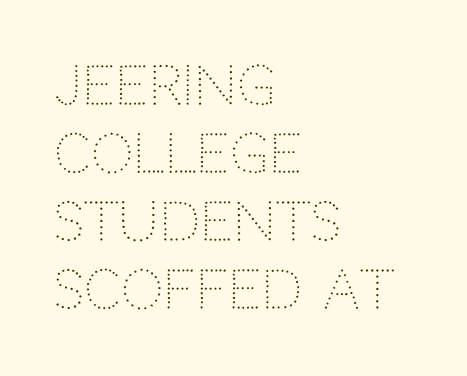
{"serif": "no", "italic": "no", "bold": "no", "weight": "light", "width": "normal", "stroke_contrast": "low", "x_height": "large", "monospaced": "no", "underline": "no", "align": "left", "line_spacing": "normal", "line_spacing_ratio": 1.28, "letter_spacing": "normal", "letter_spacing_em": 0.0, "glyph_px": 53}
